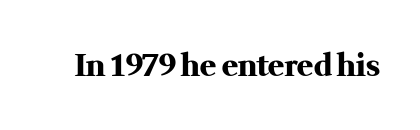
{"serif": "yes", "italic": "no", "bold": "yes", "weight": "heavy", "width": "normal", "stroke_contrast": "medium", "x_height": "medium", "monospaced": "no", "underline": "no", "letter_spacing": "normal", "letter_spacing_em": 0.0, "glyph_px": 30}
